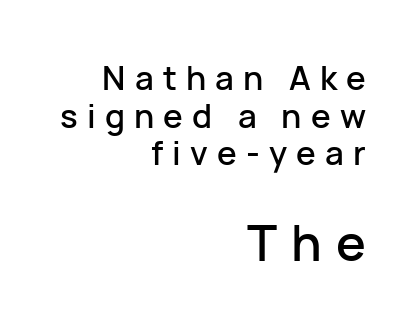
If you drew a ruler down the right edge, every line would touch it. Lines of text with bare space underneath. Spacing verdict: proportional, widths tailored to each character. The lettering holds an erect, upright posture throughout. The lines are packed closely together with very little leading.
